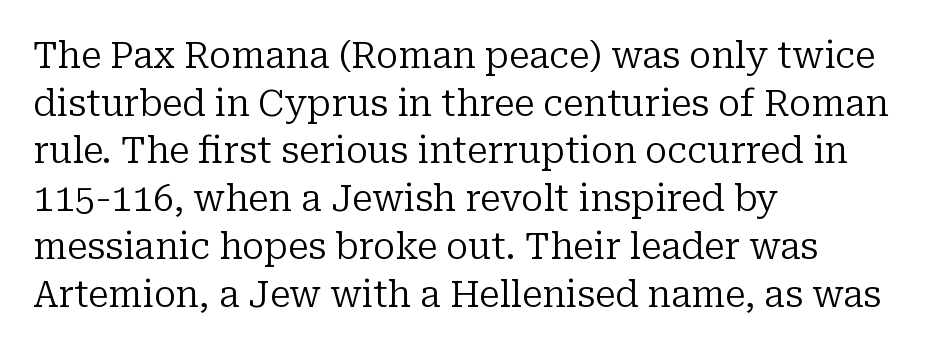
Underlining? Definitely not there. If you measured baseline to baseline, you'd find a middling distance. Looks like regular typesetting: each glyph gets only the width it needs. Regarding serifs, this sample has them. These lines were composed using upright roman letters. Line starts are locked; line ends wander.
